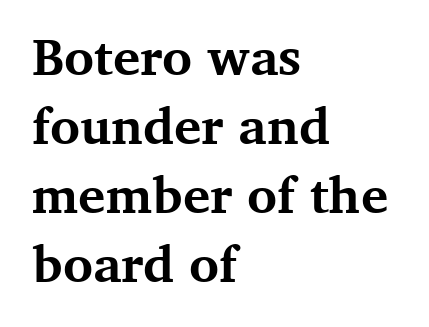
Q: Is the text bold? A: Yes.
Q: Is the text italic (slanted)? A: No, it is upright.
Q: Is the typeface a serif or a sans-serif typeface? A: Serif.
Q: Is the text underlined? A: No.
Q: How is the paragraph aligned? A: Left-aligned.
Q: Is the spacing between letters normal or unusually wide? A: Normal.
Q: Is the spacing between lines tight, normal or loose? A: Normal.
Q: Width (condensed, normal, or wide)? A: Normal.
Q: Stroke contrast? A: Medium.
Q: x-height? A: Medium.
Q: Monospaced? A: No.
